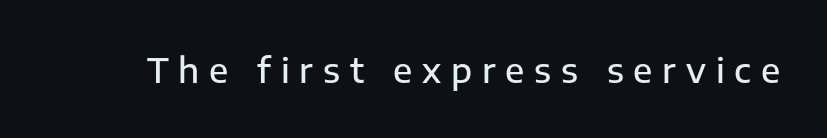
The image shows 34 px semibold sans-serif type, upright; set unusually wide letter spacing (+0.29 em), not underlined; low stroke contrast and a medium x-height.
